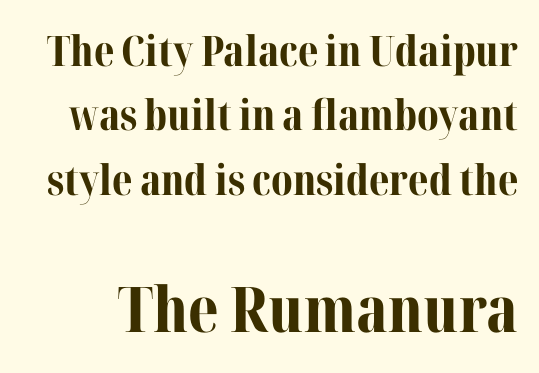
{"serif": "yes", "italic": "no", "bold": "yes", "weight": "bold", "width": "normal", "stroke_contrast": "medium", "x_height": "medium", "monospaced": "no", "underline": "no", "line_spacing": "normal", "line_spacing_ratio": 1.53, "letter_spacing": "normal", "letter_spacing_em": 0.0, "larger_block": "second", "size_ratio": 1.5, "glyph_px": 63}
